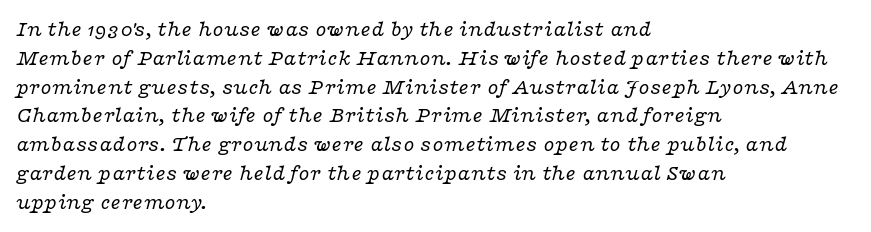
Q: Is the text bold? A: No.
Q: Is the text italic (slanted)? A: Yes, it leans right by about 16 degrees.
Q: Is the text underlined? A: No.
Q: How is the paragraph aligned? A: Left-aligned.
Q: Is the spacing between letters normal or unusually wide? A: Normal.
Q: Is the spacing between lines tight, normal or loose? A: Normal.
